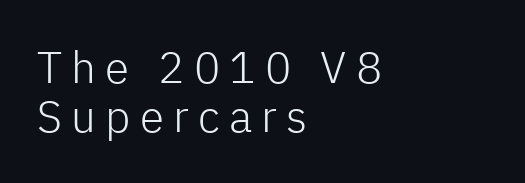
{"serif": "no", "italic": "no", "bold": "no", "weight": "light", "width": "normal", "stroke_contrast": "low", "x_height": "medium", "monospaced": "no", "underline": "no", "align": "left", "line_spacing": "tight", "line_spacing_ratio": 1.12, "letter_spacing": "wide", "letter_spacing_em": 0.21, "glyph_px": 44}
